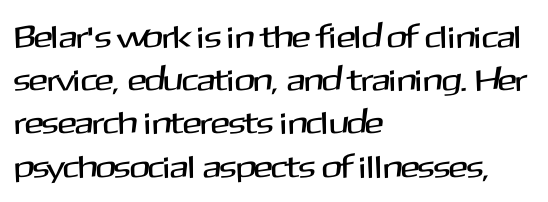
{"serif": "no", "italic": "no", "width": "normal", "stroke_contrast": "medium", "x_height": "medium", "monospaced": "no", "underline": "no", "align": "left", "line_spacing": "normal", "line_spacing_ratio": 1.35, "letter_spacing": "normal", "letter_spacing_em": 0.0, "glyph_px": 32}
